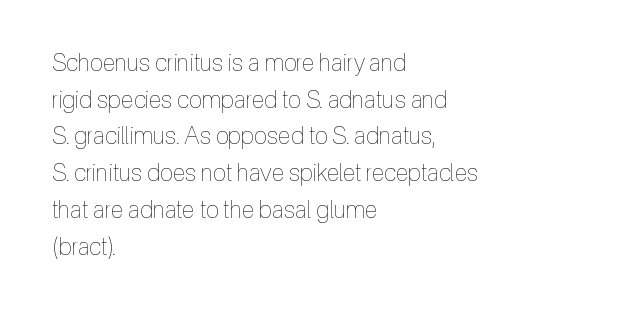
The image shows 24 px text type, upright; set left-aligned, normal line spacing (1.53x), normal letter spacing, not underlined.
